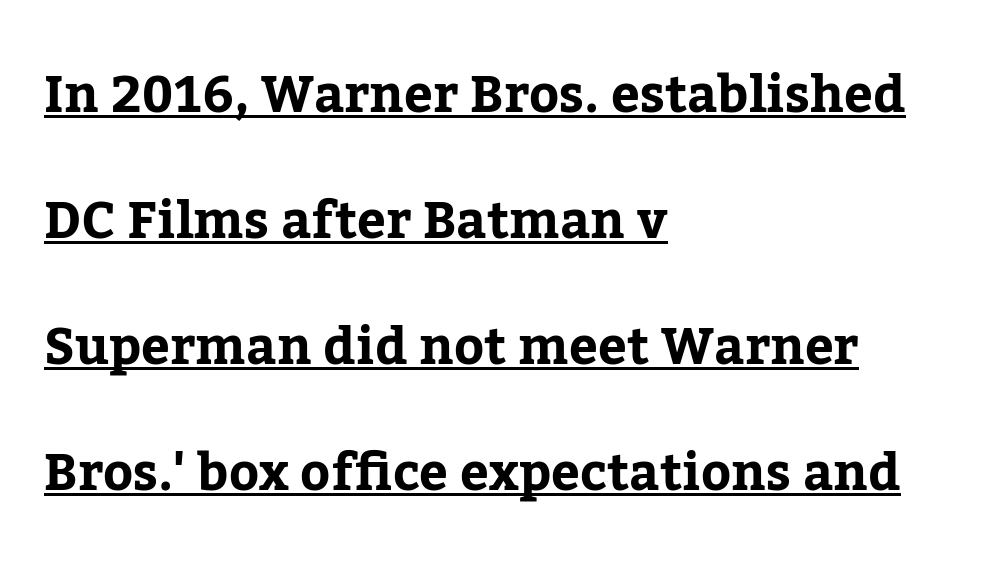
Q: Is the text italic (slanted)? A: No, it is upright.
Q: Is the typeface a serif or a sans-serif typeface? A: Serif.
Q: Is the text underlined? A: Yes.
Q: How is the paragraph aligned? A: Left-aligned.
Q: Is the spacing between letters normal or unusually wide? A: Normal.
Q: Is the spacing between lines tight, normal or loose? A: Loose.
Q: Width (condensed, normal, or wide)? A: Normal.
Q: Stroke contrast? A: Low.
Q: x-height? A: Medium.
Q: Monospaced? A: No.
